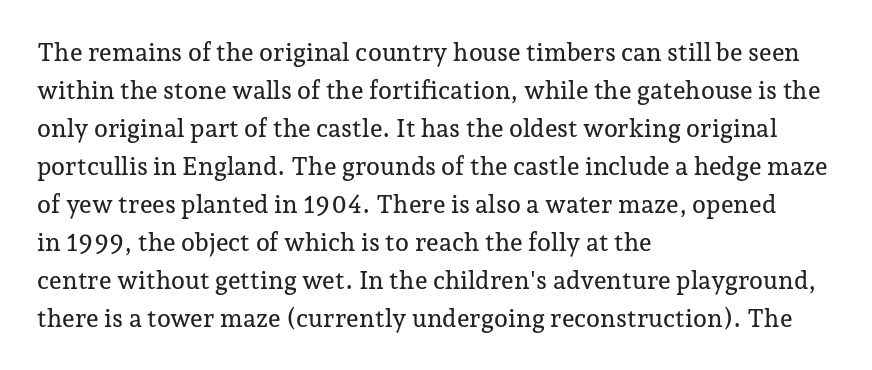
The image shows 25 px text type, upright; set left-aligned, normal line spacing (1.52x), normal letter spacing, not underlined.
